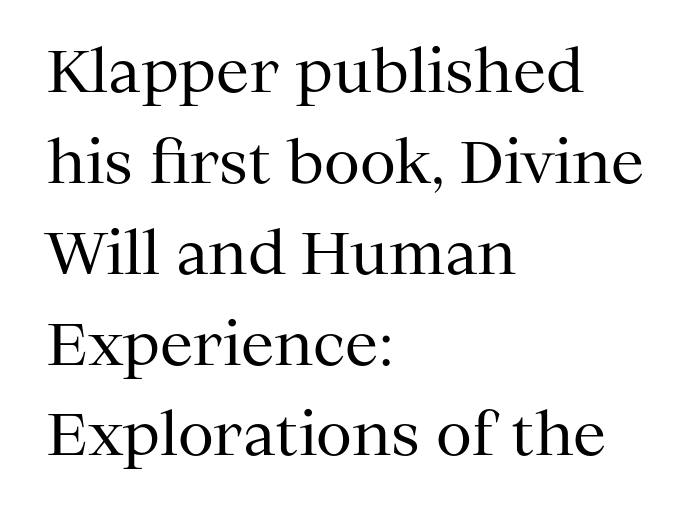
{"serif": "yes", "italic": "no", "bold": "no", "weight": "regular", "width": "normal", "stroke_contrast": "medium", "x_height": "medium", "monospaced": "no", "underline": "no", "align": "left", "line_spacing": "normal", "line_spacing_ratio": 1.54, "letter_spacing": "normal", "letter_spacing_em": 0.0, "glyph_px": 59}
